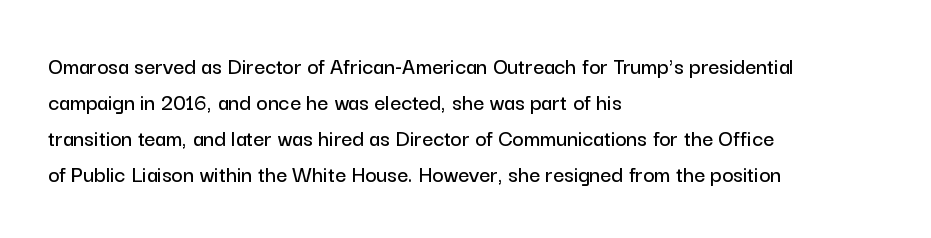
You can tell it's not italic because the verticals are truly vertical. Whoever set this chose a conventional vertical rhythm. The line texture is even and compact thanks to regular tracking. Each row of text sits above clean, open space.
